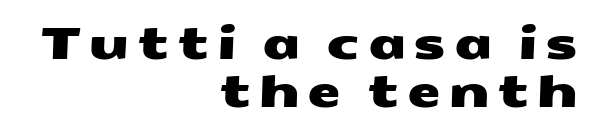
Summary of vertical rhythm: compact, with narrow interline spacing. Varying glyph widths throughout — classic text-font behaviour. This sample is right-justified, so line beginnings fall wherever the words allow. Nothing sits at the stroke ends, so this counts as sans-serif. The area under the type is left untouched.
